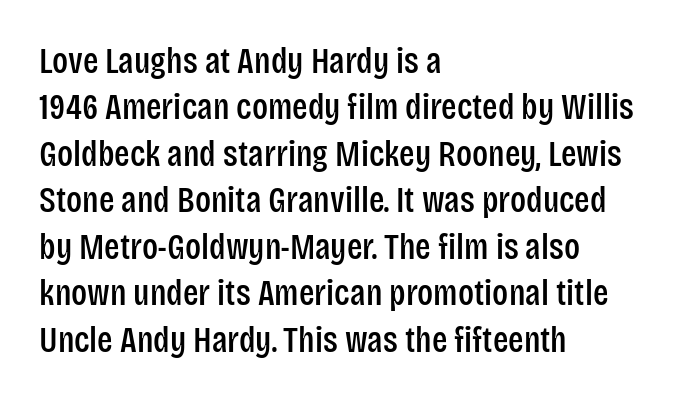
Do the characters align in a grid? No, the font is proportional. Casual observation: everything's shoved over to the left. Quick note: underline off. Stroke terminals: plain, sans-serif. Posture: straight, roman, zero tilt.
